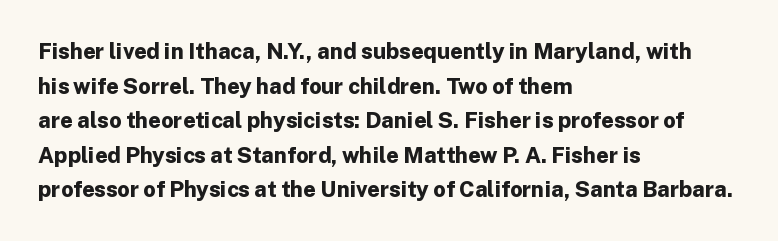
{"italic": "no", "bold": "yes", "underline": "no", "align": "left", "line_spacing": "normal", "line_spacing_ratio": 1.57, "letter_spacing": "normal", "letter_spacing_em": 0.0, "glyph_px": 22}
